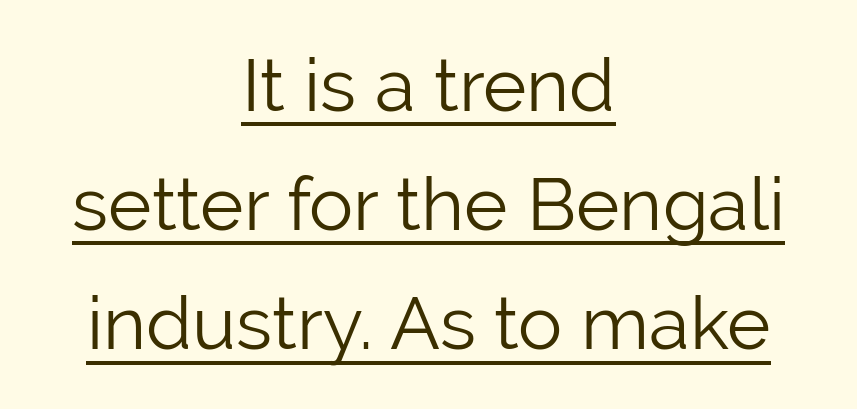
Q: Is the text bold? A: No.
Q: Is the text italic (slanted)? A: No, it is upright.
Q: Is the typeface a serif or a sans-serif typeface? A: Sans-serif.
Q: Is the text underlined? A: Yes.
Q: How is the paragraph aligned? A: Centered.
Q: Is the spacing between letters normal or unusually wide? A: Normal.
Q: Is the spacing between lines tight, normal or loose? A: Normal.
Q: Width (condensed, normal, or wide)? A: Normal.
Q: Stroke contrast? A: Low.
Q: x-height? A: Medium.
Q: Monospaced? A: No.
